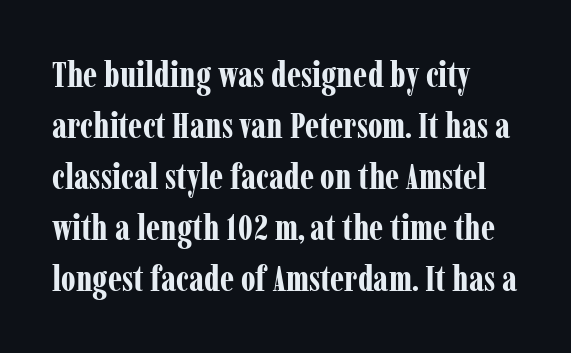
{"serif": "yes", "italic": "no", "bold": "yes", "weight": "bold", "width": "condensed", "stroke_contrast": "low", "x_height": "medium", "monospaced": "no", "underline": "no", "align": "left", "line_spacing": "normal", "line_spacing_ratio": 1.42, "letter_spacing": "normal", "letter_spacing_em": 0.0, "glyph_px": 36}
